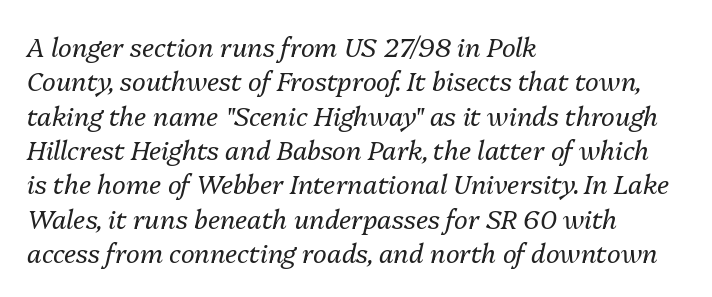
The image shows 26 px text type, italic (leaning right); set left-aligned, normal line spacing (1.32x), normal letter spacing, not underlined.
